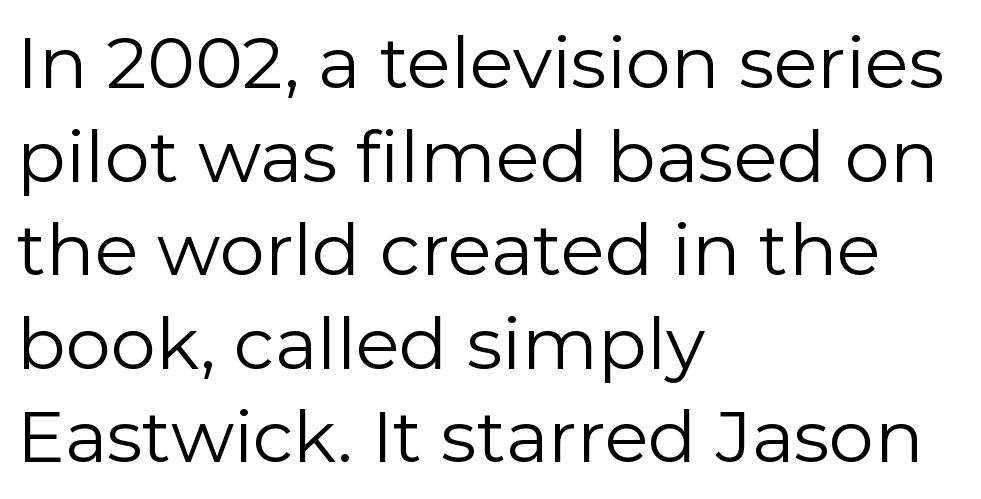
Q: Is the text bold? A: No.
Q: Is the text italic (slanted)? A: No, it is upright.
Q: Is the typeface a serif or a sans-serif typeface? A: Sans-serif.
Q: Is the text underlined? A: No.
Q: How is the paragraph aligned? A: Left-aligned.
Q: Is the spacing between letters normal or unusually wide? A: Normal.
Q: Is the spacing between lines tight, normal or loose? A: Normal.
Q: Width (condensed, normal, or wide)? A: Normal.
Q: Stroke contrast? A: Low.
Q: x-height? A: Medium.
Q: Monospaced? A: No.
